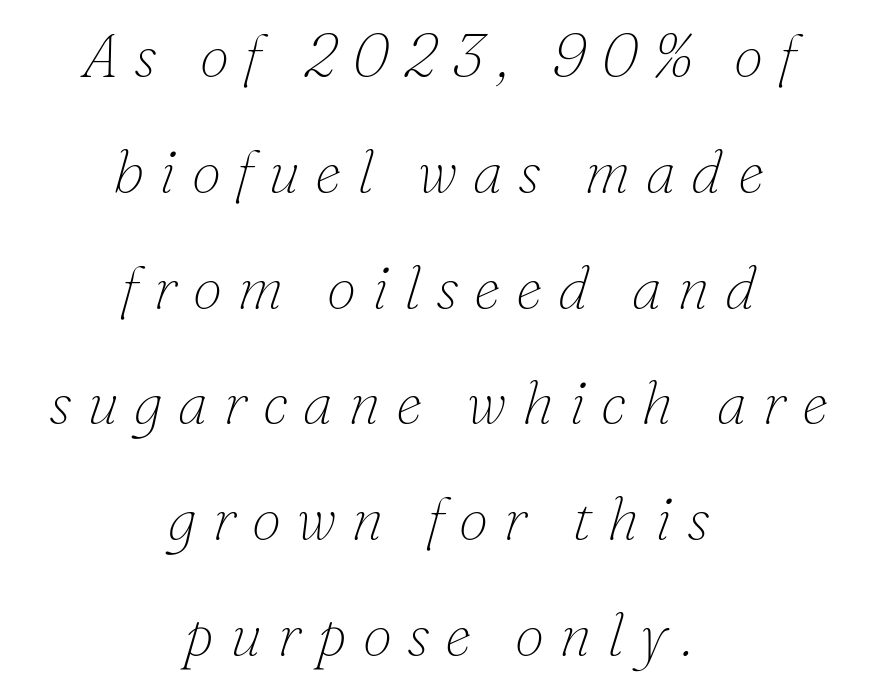
The image shows 60 px thin serif type, italic (leaning right); set centered, loose line spacing (1.93x), unusually wide letter spacing (+0.26 em), not underlined; low stroke contrast and a small x-height.
